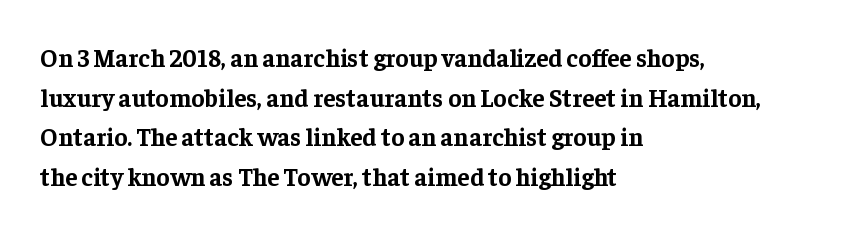
{"italic": "no", "bold": "yes", "underline": "no", "align": "left", "line_spacing": "normal", "line_spacing_ratio": 1.59, "letter_spacing": "normal", "letter_spacing_em": 0.0, "glyph_px": 25}
